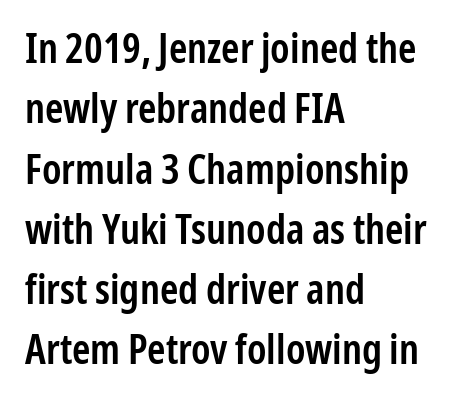
Q: Is the text bold? A: Semi-bold.
Q: Is the text italic (slanted)? A: No, it is upright.
Q: Is the typeface a serif or a sans-serif typeface? A: Sans-serif.
Q: Is the text underlined? A: No.
Q: How is the paragraph aligned? A: Left-aligned.
Q: Is the spacing between letters normal or unusually wide? A: Normal.
Q: Is the spacing between lines tight, normal or loose? A: Normal.
Q: Width (condensed, normal, or wide)? A: Condensed.
Q: Stroke contrast? A: Low.
Q: x-height? A: Medium.
Q: Monospaced? A: No.
